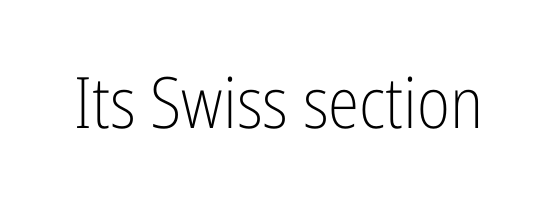
The image shows 71 px light, condensed sans-serif type, upright; set normal letter spacing, not underlined; low stroke contrast and a medium x-height.
